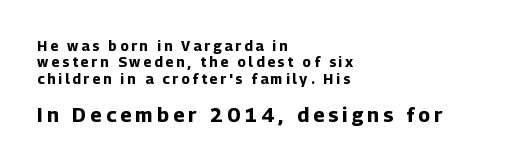
The image shows 20 px bold type, upright; set left-aligned, line spacing 1.17x, unusually wide letter spacing (+0.21 em), not underlined; the second (bottom) block is 1.43x larger.
